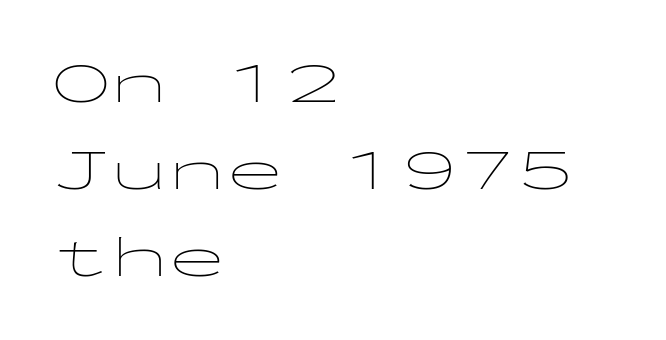
Q: Is the text bold? A: No.
Q: Is the text italic (slanted)? A: No, it is upright.
Q: Is the typeface a serif or a sans-serif typeface? A: Sans-serif.
Q: Is the text underlined? A: No.
Q: How is the paragraph aligned? A: Left-aligned.
Q: Is the spacing between letters normal or unusually wide? A: Normal.
Q: Is the spacing between lines tight, normal or loose? A: Normal.
Q: Width (condensed, normal, or wide)? A: Wide.
Q: Stroke contrast? A: Low.
Q: x-height? A: Medium.
Q: Monospaced? A: Yes.
